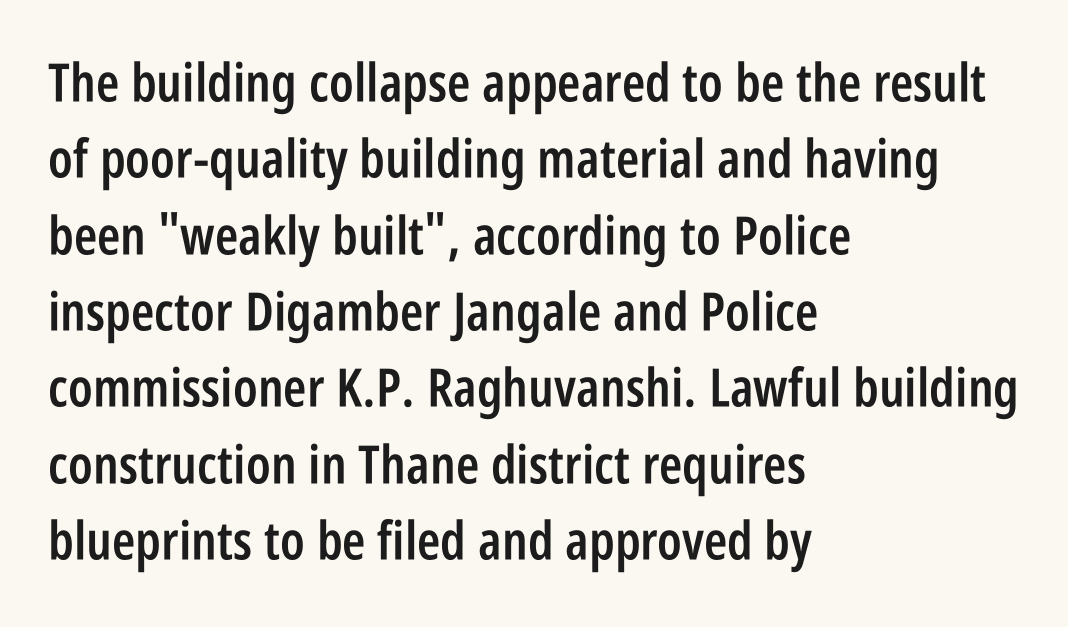
{"serif": "no", "italic": "no", "bold": "semi", "weight": "semibold", "width": "condensed", "stroke_contrast": "low", "x_height": "large", "monospaced": "no", "underline": "no", "align": "left", "line_spacing": "normal", "line_spacing_ratio": 1.44, "letter_spacing": "normal", "letter_spacing_em": 0.0, "glyph_px": 53}
